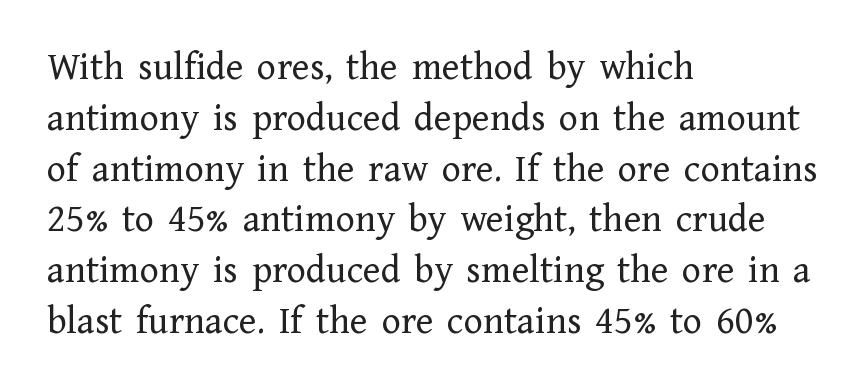
Q: Is the text bold? A: No.
Q: Is the text italic (slanted)? A: No, it is upright.
Q: Is the typeface a serif or a sans-serif typeface? A: Serif.
Q: Is the text underlined? A: No.
Q: How is the paragraph aligned? A: Left-aligned.
Q: Is the spacing between letters normal or unusually wide? A: Normal.
Q: Is the spacing between lines tight, normal or loose? A: Normal.
Q: Width (condensed, normal, or wide)? A: Normal.
Q: Stroke contrast? A: Low.
Q: x-height? A: Medium.
Q: Monospaced? A: No.
